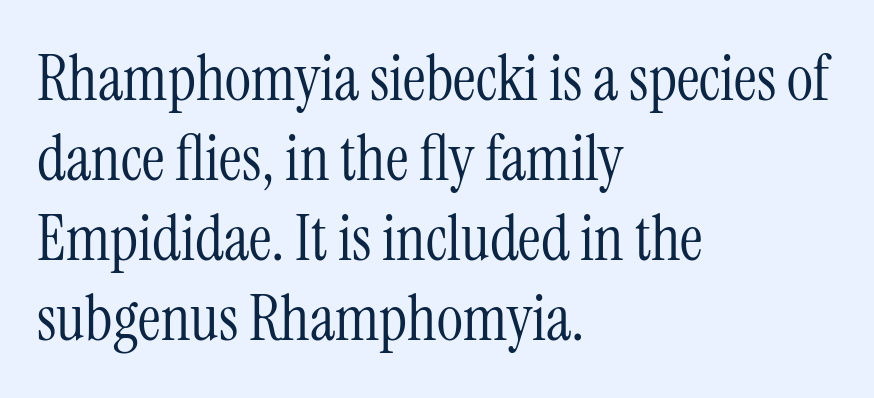
Character widths vary here, with narrow letters taking less room than wide ones. The lettering stays uniformly vertical, giving the passage a roman look. The block of text has a typical density, with ordinary space between rows. Where is the straight margin? On the left. The strip under each line holds only bare page.
